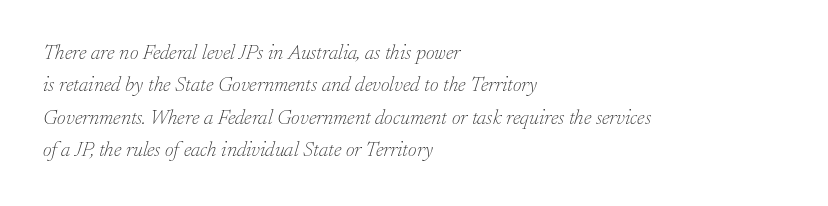
The image shows 21 px text type, italic (leaning right); set left-aligned, normal line spacing (1.54x), normal letter spacing, not underlined.
